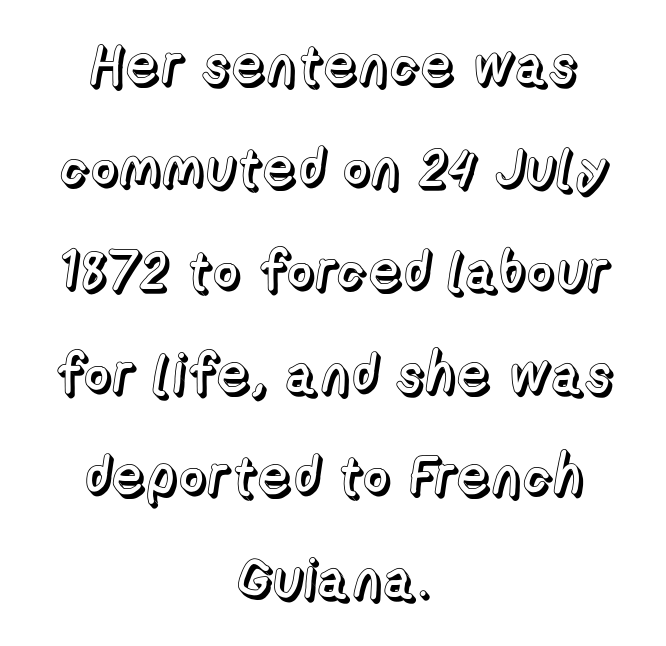
Q: Is the text italic (slanted)? A: Yes.
Q: Is the text underlined? A: No.
Q: How is the paragraph aligned? A: Centered.
Q: Is the spacing between letters normal or unusually wide? A: Normal.
Q: Width (condensed, normal, or wide)? A: Normal.
Q: x-height? A: Medium.
Q: Monospaced? A: No.
